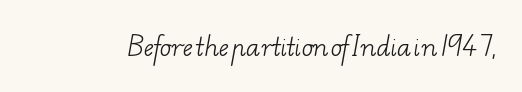
The image shows 24 px text type; set normal letter spacing, not underlined.
